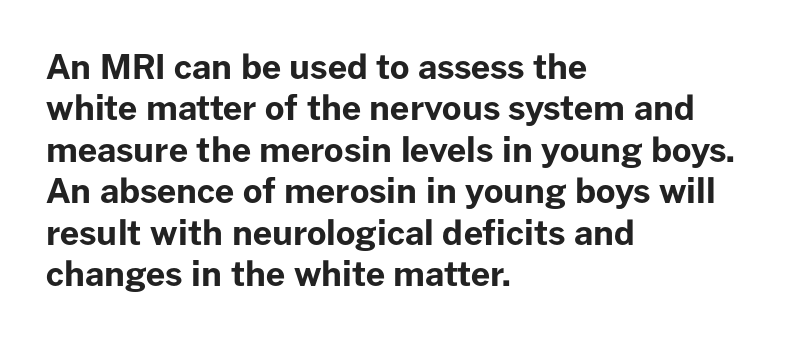
The image shows 34 px bold sans-serif type, upright; set left-aligned, line spacing 1.22x, normal letter spacing, not underlined; low stroke contrast and a medium x-height.
